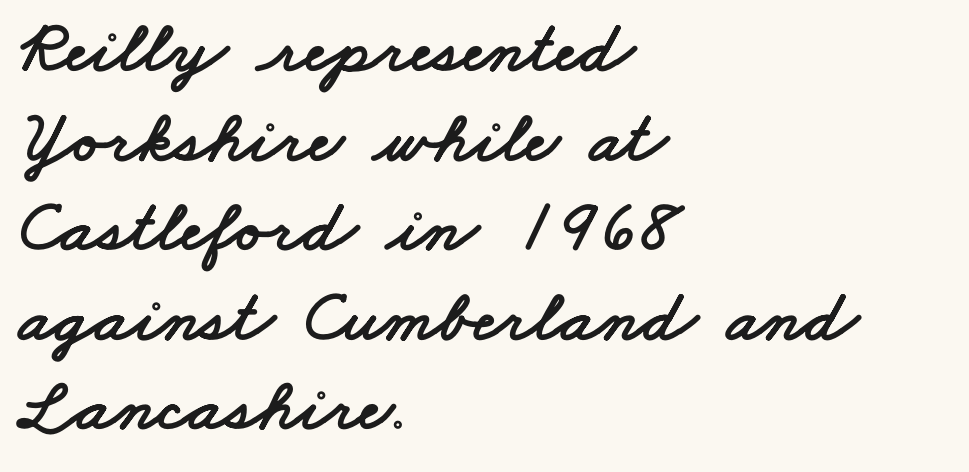
Character widths vary here, with narrow letters taking less room than wide ones. These lines keep a tight, regular rhythm from letter to letter. This rendering features lettering with no underline. A classic flush-left, rag-right setting is used for this passage.
